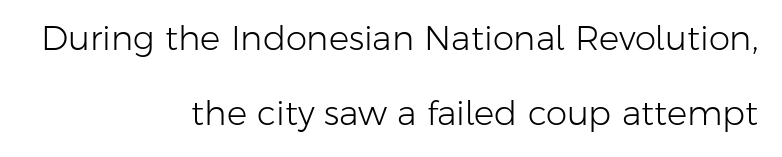
The image shows 34 px light sans-serif type, upright; set right-aligned, loose line spacing (2.21x), normal letter spacing, not underlined; low stroke contrast and a medium x-height.
